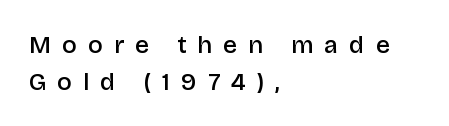
Q: Is the text bold? A: Semi-bold.
Q: Is the text italic (slanted)? A: No, it is upright.
Q: Is the text underlined? A: No.
Q: How is the paragraph aligned? A: Left-aligned.
Q: Is the spacing between letters normal or unusually wide? A: Unusually wide.
Q: Is the spacing between lines tight, normal or loose? A: Normal.
